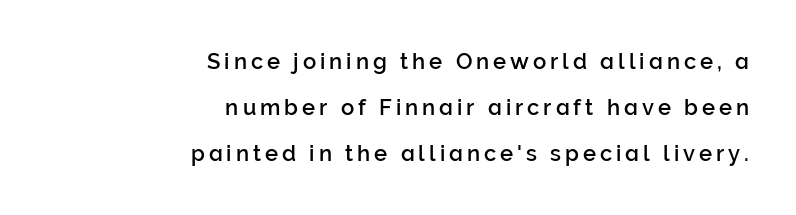
Compared with typical paragraphs, the rows here are farther apart. The letters stand straight up with perfectly vertical stems. Is the block centered? No — it sits flush against the right margin. Nobody drew a line under any word here.
